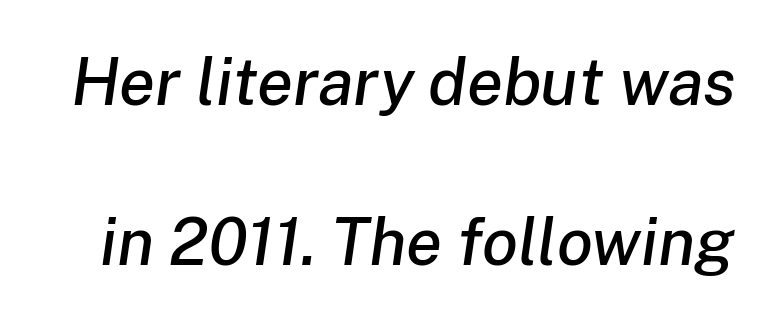
How are the letters spaced? Ordinarily, with no added tracking. An italicized treatment has been applied to the whole sample. You could not count columns in this text — the font is proportionally spaced. Each new line begins a long way beneath the previous one. Underlining? Definitely not there.
